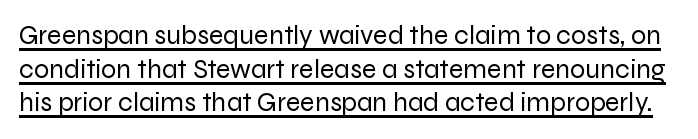
{"italic": "no", "bold": "no", "underline": "yes", "line_spacing": "normal", "line_spacing_ratio": 1.25, "letter_spacing": "normal", "letter_spacing_em": 0.0, "glyph_px": 27}
